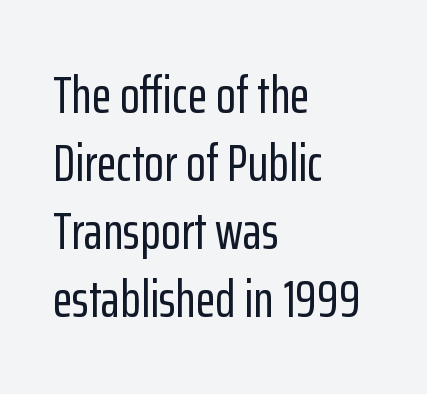
Posture: straight, roman, zero tilt. You could not count columns in this text — the font is proportionally spaced. This rendering leaves character spacing at its baseline value. Rule under the text: the space is simply empty. Does the leading feel generous? No, just average. You can tell from the bare stems that sans-serif type was used.
